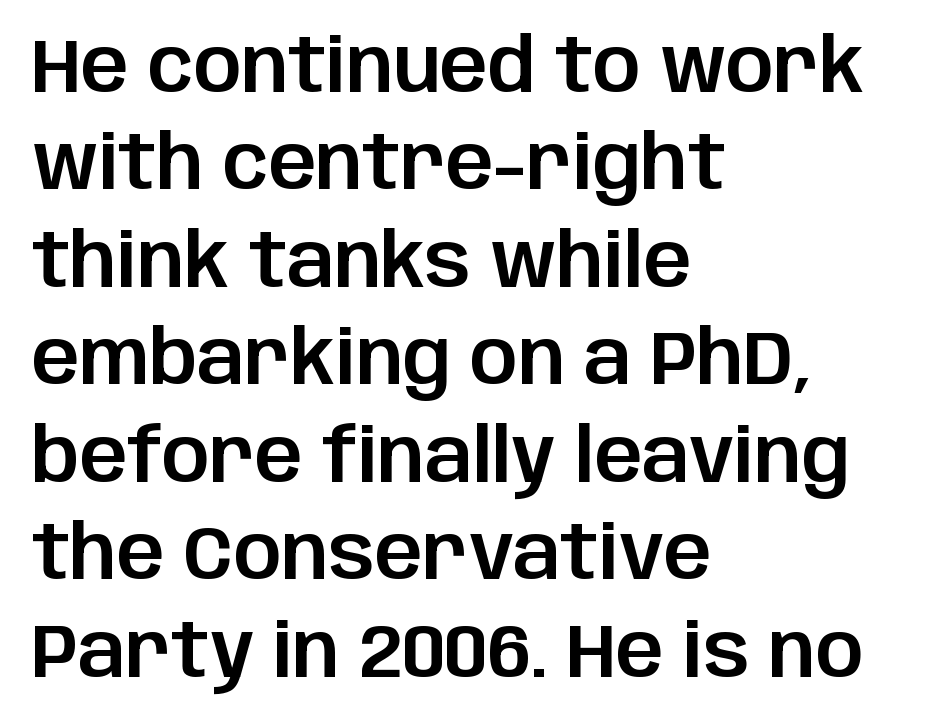
The image shows 75 px sans-serif type, upright; set left-aligned, normal line spacing (1.3x), normal letter spacing, not underlined; low stroke contrast and a large x-height.
